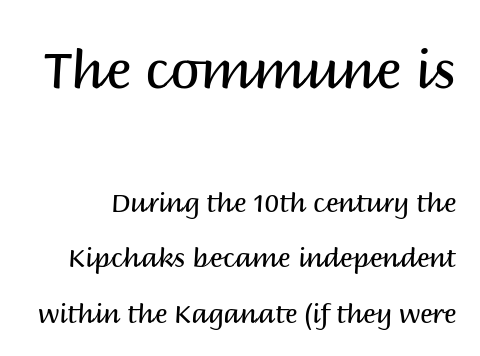
Think of a printed novel: that variable character pitch is what you see here. Words float on clear page, feet unadorned. Does the type have serifs? No, each stem ends abruptly. Two sizes are in play, and the larger belongs to the first block.
